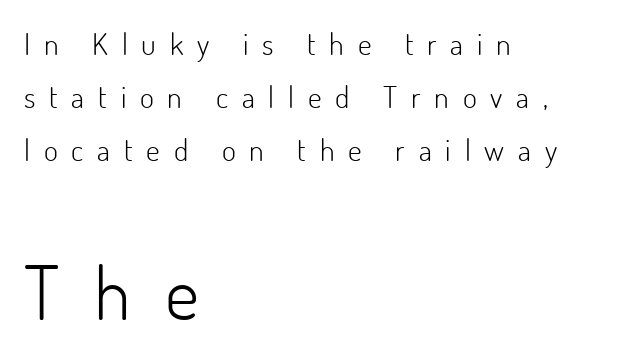
Leftover space on each line is placed entirely after the last word. The font sits on the lighter half of the weight spectrum, regular included. Inter-character spacing is expanded well beyond the font's built-in metrics. Style check: upright.
